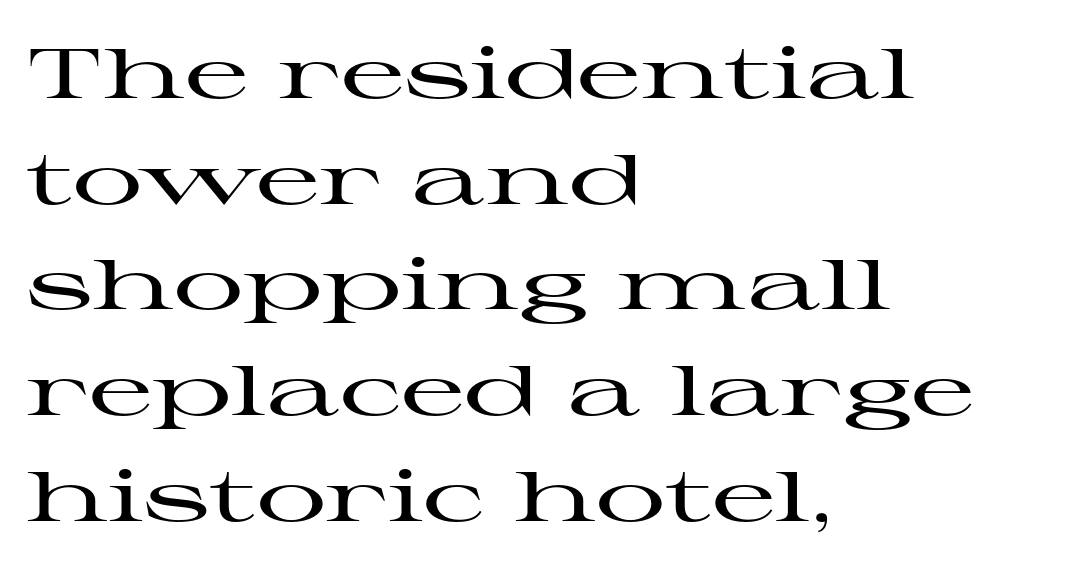
{"serif": "yes", "italic": "no", "width": "wide", "stroke_contrast": "high", "x_height": "medium", "monospaced": "no", "underline": "no", "align": "left", "line_spacing": "normal", "line_spacing_ratio": 1.51, "letter_spacing": "normal", "letter_spacing_em": 0.0, "glyph_px": 70}
